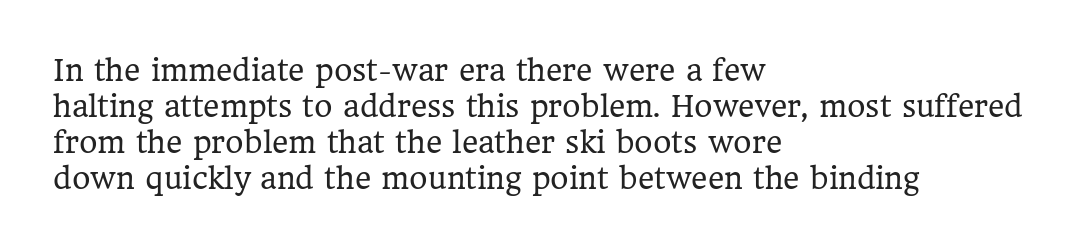
Look at the bottom of the vertical strokes: they flare into serifs here. A roman cut, with each character standing at attention. Regarding leading, the lines here are spaced in the standard way. Descender tails drop into unmarked territory.
